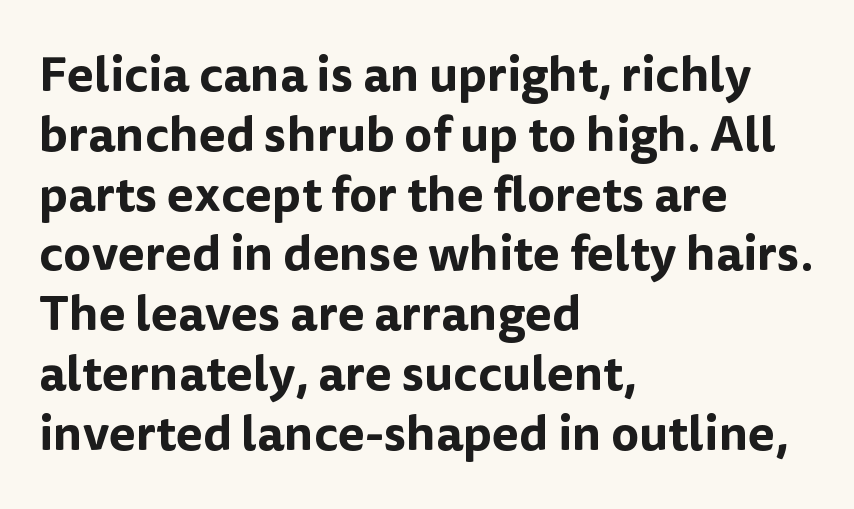
The image shows 49 px sans-serif type, upright; set left-aligned, line spacing 1.22x, normal letter spacing, not underlined; low stroke contrast and a medium x-height.
